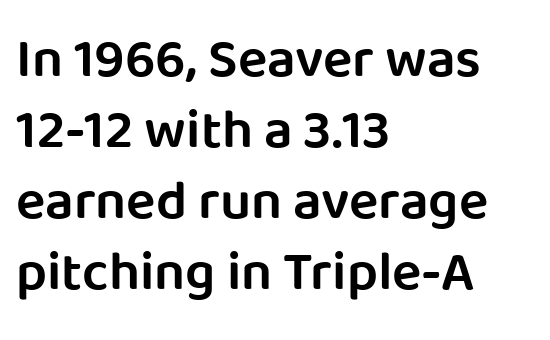
Q: Is the text bold? A: Semi-bold.
Q: Is the text italic (slanted)? A: No, it is upright.
Q: Is the typeface a serif or a sans-serif typeface? A: Sans-serif.
Q: Is the text underlined? A: No.
Q: How is the paragraph aligned? A: Left-aligned.
Q: Is the spacing between letters normal or unusually wide? A: Normal.
Q: Is the spacing between lines tight, normal or loose? A: Normal.
Q: Width (condensed, normal, or wide)? A: Normal.
Q: Stroke contrast? A: Low.
Q: x-height? A: Large.
Q: Monospaced? A: No.
